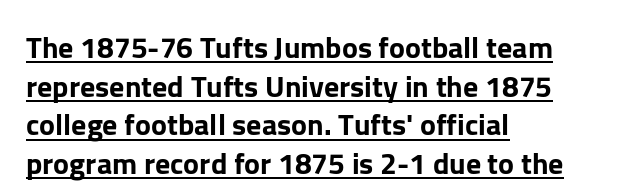
The glyphs in this specimen are sans serif. Nope, not italic — everything's standing straight. Teacher's note: observe the even left margin — that is flush-left alignment. Here the designer chose a conventional face with non-uniform glyph widths. This sample carries an underscore along the baseline area. Honestly, the letter spacing is just normal — you wouldn't notice it.
